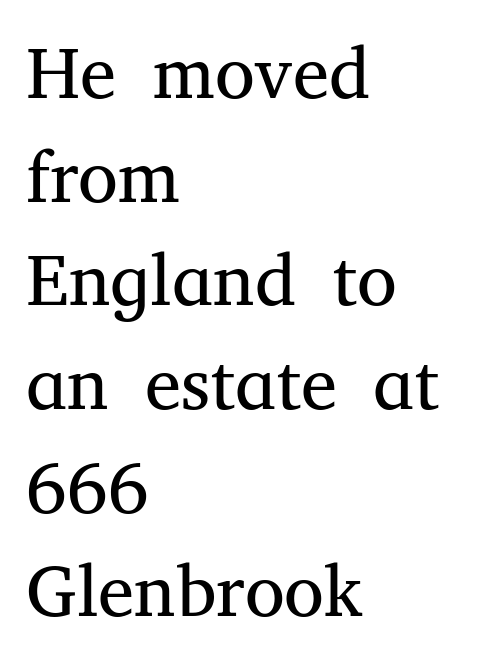
{"serif": "yes", "italic": "no", "bold": "no", "weight": "regular", "width": "normal", "stroke_contrast": "medium", "x_height": "medium", "monospaced": "no", "underline": "no", "align": "left", "line_spacing": "normal", "line_spacing_ratio": 1.42, "letter_spacing": "normal", "letter_spacing_em": 0.0, "glyph_px": 73}
